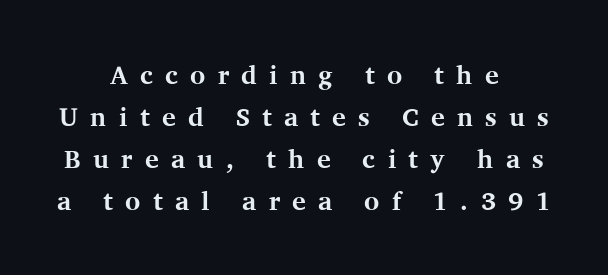
The image shows 26 px bold type, upright; set centered, normal line spacing (1.62x), unusually wide letter spacing (+0.47 em), not underlined.
